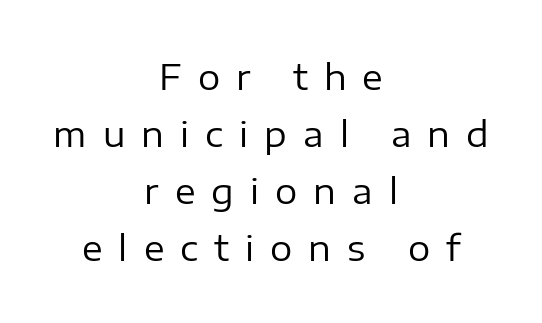
Normally led — the rows are evenly, conventionally spaced. Vertical strokes here are truly vertical. Horizontally, the lines are justified to the midpoint only. Descenders are the only things crossing below the line. Think of a printed novel: that variable character pitch is what you see here. Loose tracking; the words dissolve into strings of separated letters.
